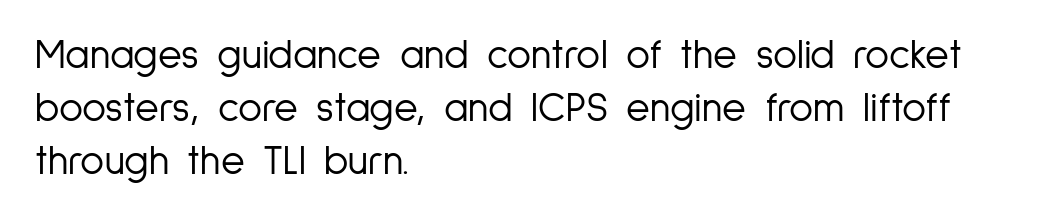
{"serif": "no", "italic": "no", "bold": "no", "weight": "light", "width": "condensed", "stroke_contrast": "low", "x_height": "medium", "monospaced": "no", "underline": "no", "align": "left", "line_spacing": "normal", "line_spacing_ratio": 1.29, "letter_spacing": "normal", "letter_spacing_em": 0.0, "glyph_px": 41}
